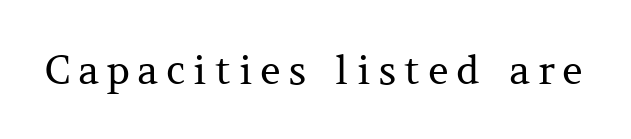
The image shows 40 px regular-weight serif type, upright; set not underlined; medium stroke contrast and a medium x-height.
